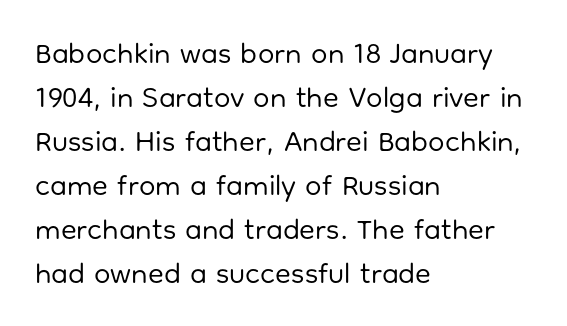
These lines keep a tight, regular rhythm from letter to letter. Think of a printed novel: that variable character pitch is what you see here. Each new line begins a customary step beneath the previous one. These lines are composed in type without serifs.
